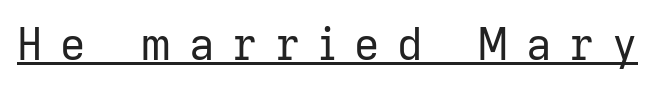
{"serif": "no", "italic": "no", "bold": "no", "weight": "regular", "width": "normal", "stroke_contrast": "low", "x_height": "medium", "monospaced": "no", "underline": "yes", "letter_spacing": "wide", "letter_spacing_em": 0.4, "glyph_px": 44}
